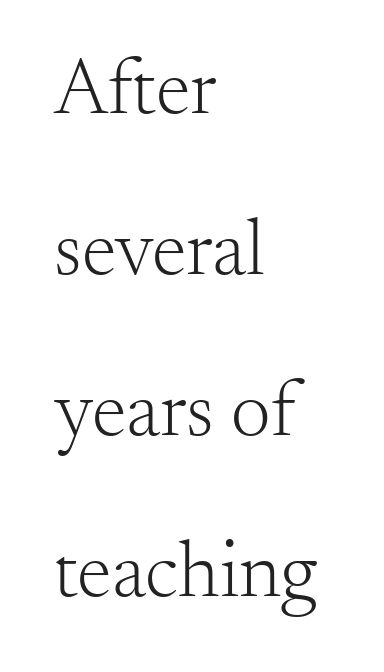
The image shows 79 px light serif type, upright; set left-aligned, loose line spacing (2.04x), normal letter spacing, not underlined; medium stroke contrast and a small x-height.
